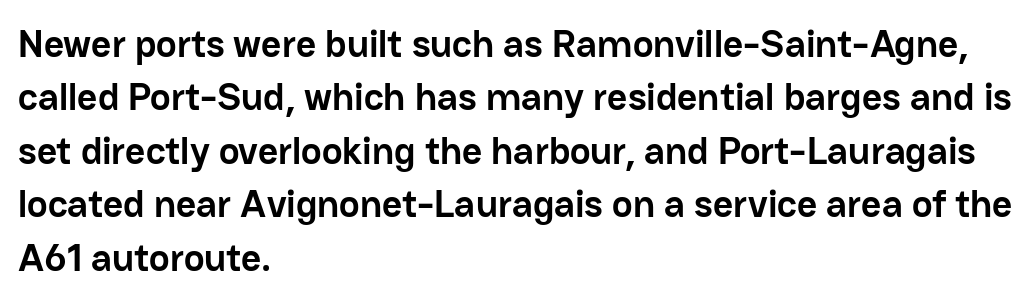
The image shows 39 px semibold sans-serif type, upright; set left-aligned, normal line spacing (1.37x), normal letter spacing, not underlined; low stroke contrast and a medium x-height.
